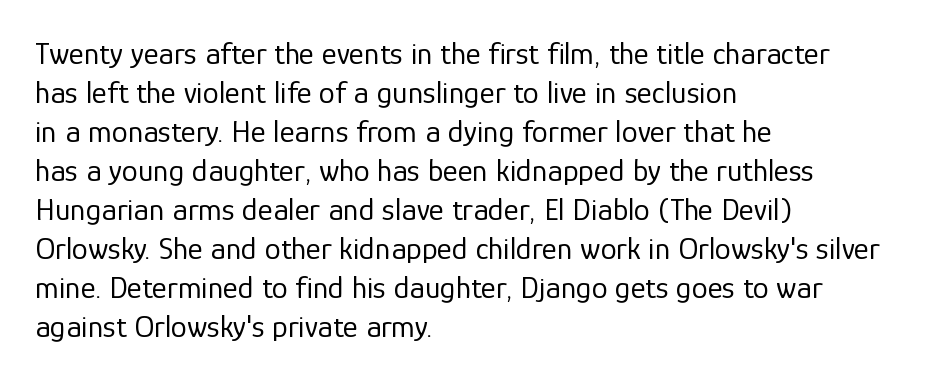
The lettering stays uniformly vertical, giving the passage a roman look. Observe the ordinary spacing: letters are neighbours, not strangers. The foot of each line stays bare and open. The passage is arranged the way most books set body copy — flush left. Stem width sits at or under what a default text font uses. Is this a fixed-width face? No — the glyphs have proportional, varying widths.
